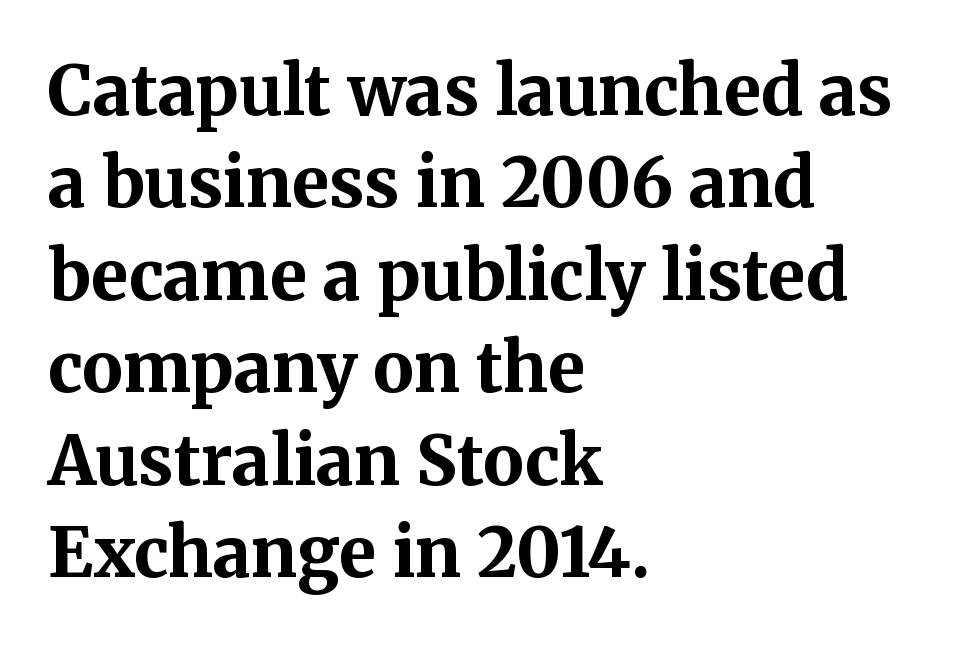
The strokes are fattened all the way to bold. These lines are rendered in a variable-pitch font. Stroke terminals: seriffed. Any mark beneath the type? The region is blank.
